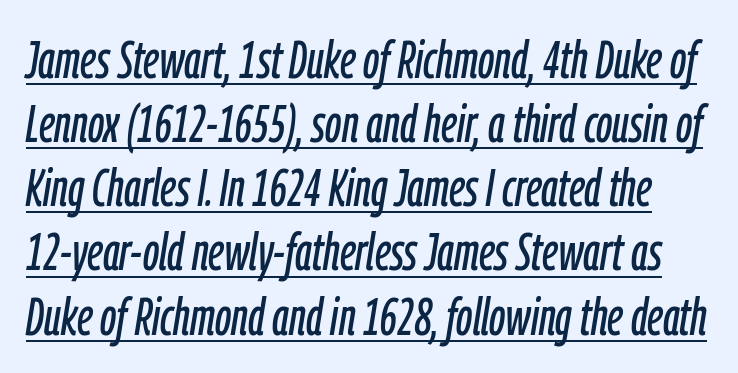
The image shows 53 px condensed type, italic (leaning right); set line spacing 1.21x, normal letter spacing, underlined; low stroke contrast and a medium x-height.
